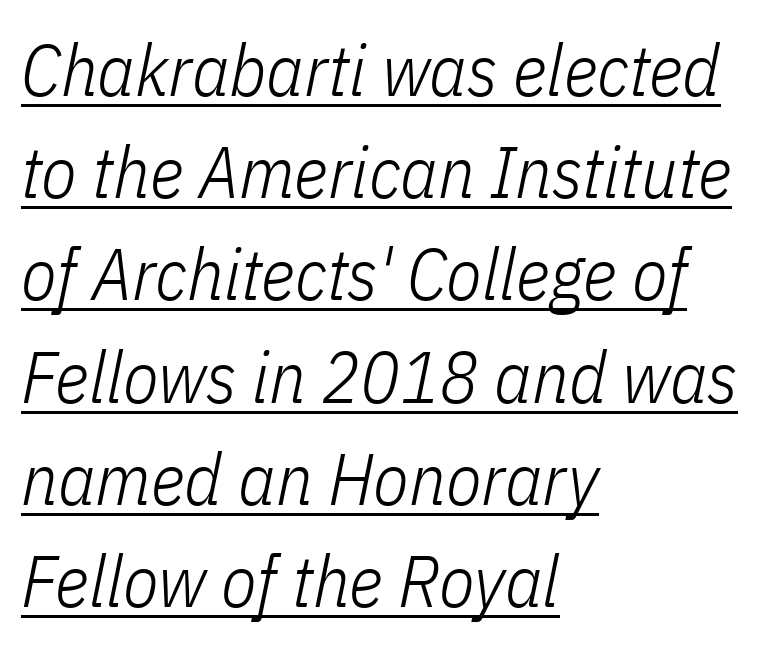
Q: Is the text bold? A: No.
Q: Is the text italic (slanted)? A: Yes, it leans right by about 11 degrees.
Q: Is the text underlined? A: Yes.
Q: How is the paragraph aligned? A: Left-aligned.
Q: Is the spacing between letters normal or unusually wide? A: Normal.
Q: Is the spacing between lines tight, normal or loose? A: Normal.
Q: Width (condensed, normal, or wide)? A: Condensed.
Q: Stroke contrast? A: Low.
Q: x-height? A: Medium.
Q: Monospaced? A: No.
